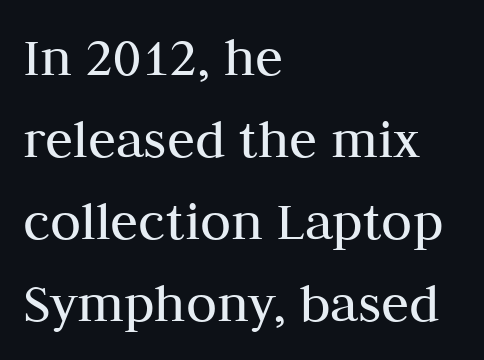
Interline gaps are of average width in this sample. This rendering employs a face with finishing strokes, i.e., a serif. The lettering stays uniformly vertical, giving the passage a roman look. The rendering uses natural spacing where letterforms have individual widths.
